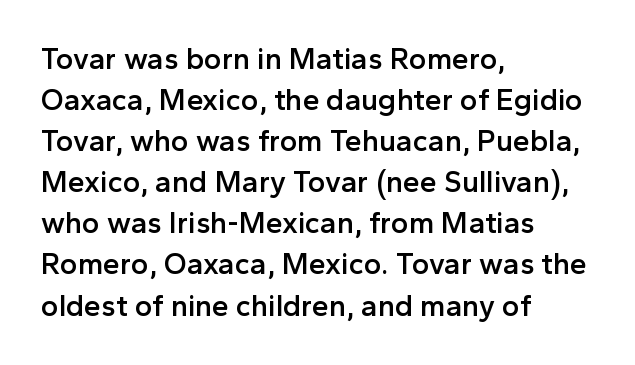
Q: Is the text bold? A: Semi-bold.
Q: Is the text italic (slanted)? A: No, it is upright.
Q: Is the typeface a serif or a sans-serif typeface? A: Sans-serif.
Q: Is the text underlined? A: No.
Q: How is the paragraph aligned? A: Left-aligned.
Q: Is the spacing between letters normal or unusually wide? A: Normal.
Q: Is the spacing between lines tight, normal or loose? A: Normal.
Q: Width (condensed, normal, or wide)? A: Normal.
Q: x-height? A: Medium.
Q: Monospaced? A: No.
